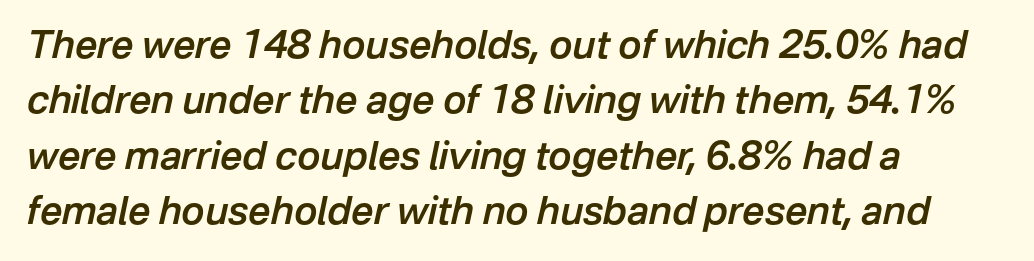
The vertical gap from one line to the next is medium. Quick note: italic. Character widths vary here, with narrow letters taking less room than wide ones. Nothing unusual about the tracking: characters are spaced as the font intends. One-word summary of the alignment: left. Heft: intermediate — a semibold.
